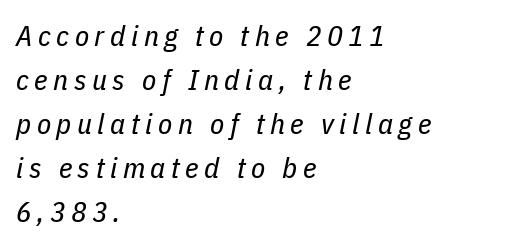
The image shows 29 px regular-weight, condensed type, italic (leaning right); set left-aligned, normal line spacing (1.52x), not underlined; low stroke contrast and a medium x-height.
